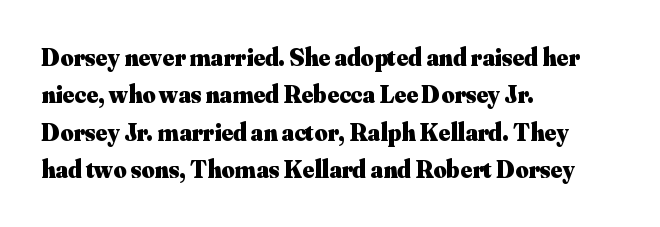
{"italic": "no", "bold": "yes", "underline": "no", "align": "left", "line_spacing": "normal", "line_spacing_ratio": 1.5, "letter_spacing": "normal", "letter_spacing_em": 0.0, "glyph_px": 25}
